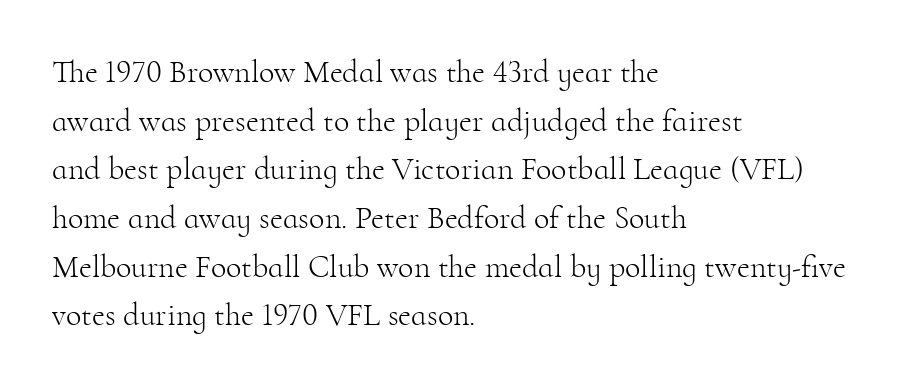
{"serif": "yes", "italic": "no", "bold": "no", "weight": "light", "width": "normal", "stroke_contrast": "high", "x_height": "small", "monospaced": "no", "underline": "no", "align": "left", "line_spacing": "normal", "line_spacing_ratio": 1.52, "letter_spacing": "normal", "letter_spacing_em": 0.0, "glyph_px": 32}
